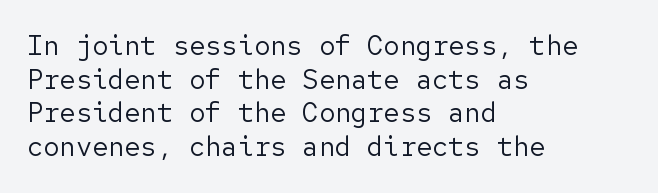
{"italic": "no", "bold": "no", "underline": "no", "align": "left", "line_spacing": "normal", "line_spacing_ratio": 1.25, "letter_spacing": "normal", "letter_spacing_em": 0.0, "glyph_px": 27}
